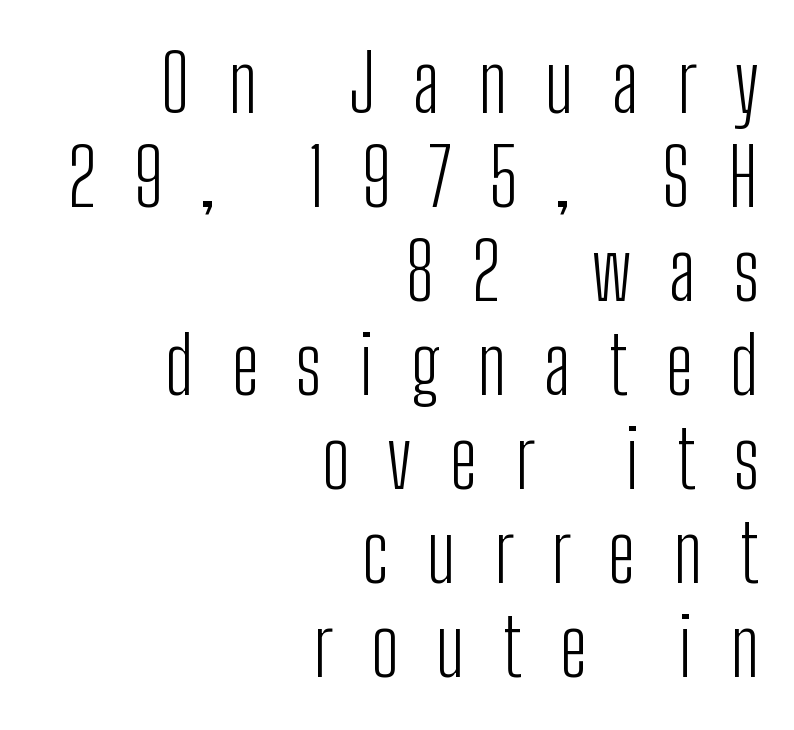
The image shows 79 px light, condensed sans-serif type, upright; set right-aligned, line spacing 1.19x, unusually wide letter spacing (+0.48 em), not underlined; low stroke contrast and a medium x-height.
